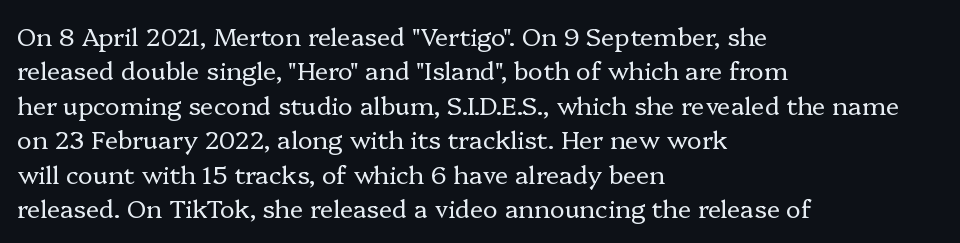
Spacing between characters is what you'd get straight out of the box. The passage shown is not underscored anywhere. The lines in this sample share a left origin and differ only in where they stop. The lines sit at an ordinary, default distance from one another. Is the type heavy? It reads as light-to-regular instead.
